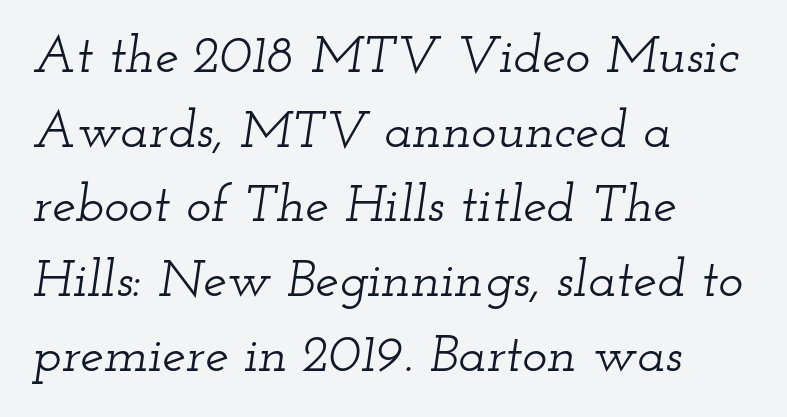
{"serif": "yes", "italic": "yes", "lean": "right", "slant_degrees": 12, "width": "wide", "stroke_contrast": "low", "x_height": "small", "monospaced": "no", "underline": "no", "align": "left", "line_spacing": "normal", "line_spacing_ratio": 1.41, "letter_spacing": "normal", "letter_spacing_em": 0.0, "glyph_px": 53}
